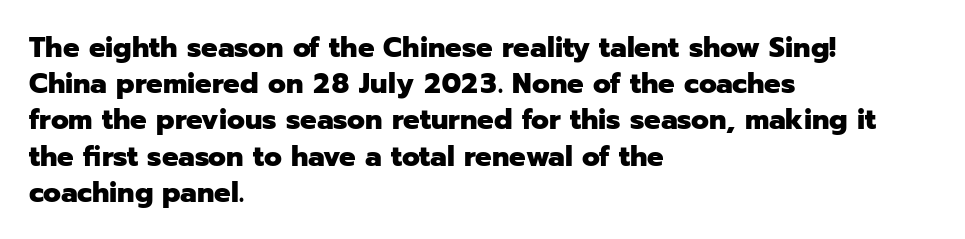
Anything drawn beneath the words? Only blank space. Upright lettering throughout. Line beginnings align vertically; line endings do not. These lines carry a lot of weight — the face is fully bold.
